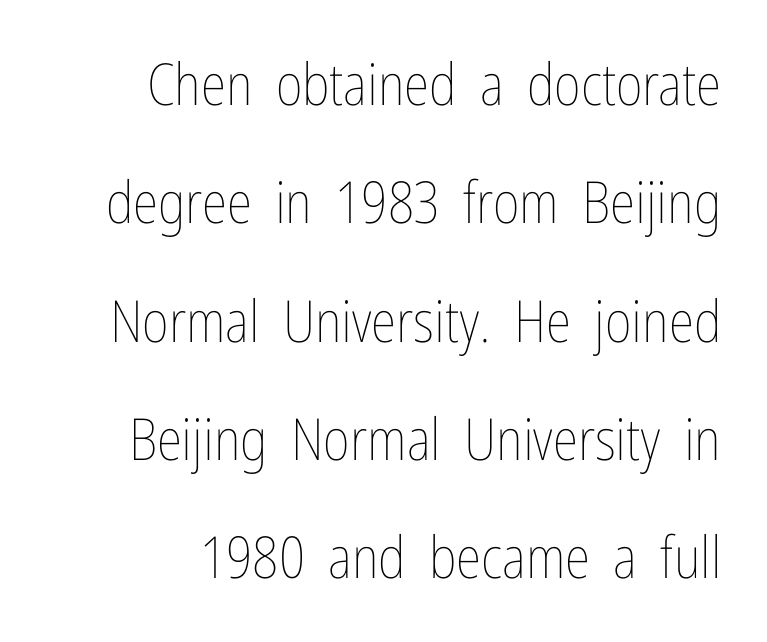
Q: Is the text bold? A: No.
Q: Is the text italic (slanted)? A: No, it is upright.
Q: Is the text underlined? A: No.
Q: Is the spacing between letters normal or unusually wide? A: Normal.
Q: Is the spacing between lines tight, normal or loose? A: Loose.
Q: Width (condensed, normal, or wide)? A: Condensed.
Q: Stroke contrast? A: Low.
Q: x-height? A: Medium.
Q: Monospaced? A: No.
